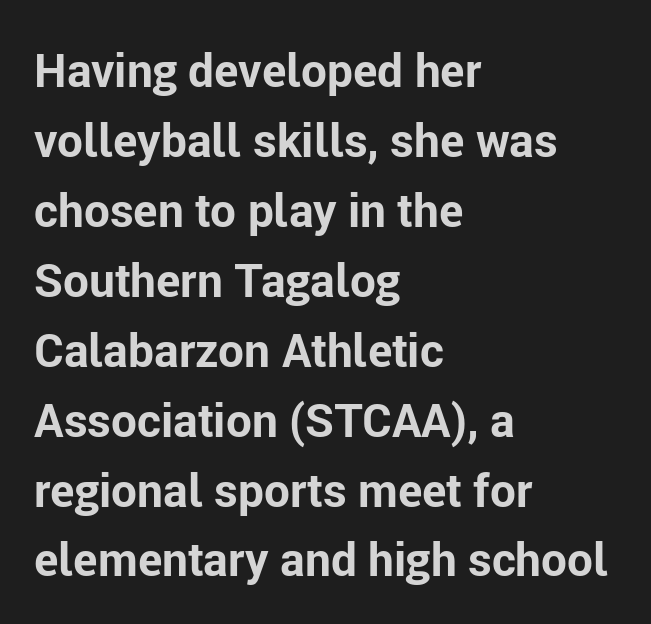
{"serif": "no", "italic": "no", "bold": "yes", "weight": "bold", "width": "normal", "stroke_contrast": "low", "x_height": "medium", "monospaced": "no", "underline": "no", "align": "left", "line_spacing": "normal", "line_spacing_ratio": 1.52, "letter_spacing": "normal", "letter_spacing_em": 0.0, "glyph_px": 46}
